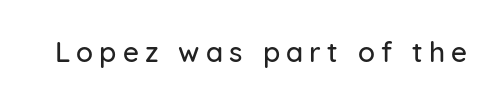
{"serif": "no", "italic": "no", "width": "normal", "stroke_contrast": "low", "x_height": "medium", "monospaced": "no", "underline": "no", "letter_spacing": "wide", "letter_spacing_em": 0.22, "glyph_px": 28}
